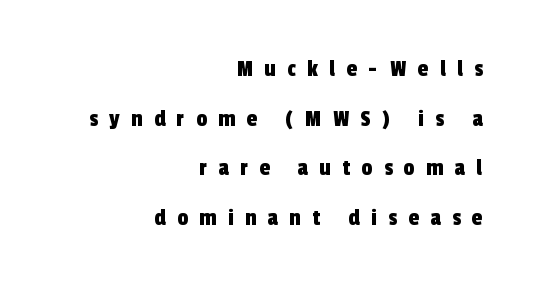
The image shows 24 px text type; set right-aligned, loose line spacing (2.07x), unusually wide letter spacing (+0.48 em), not underlined.
